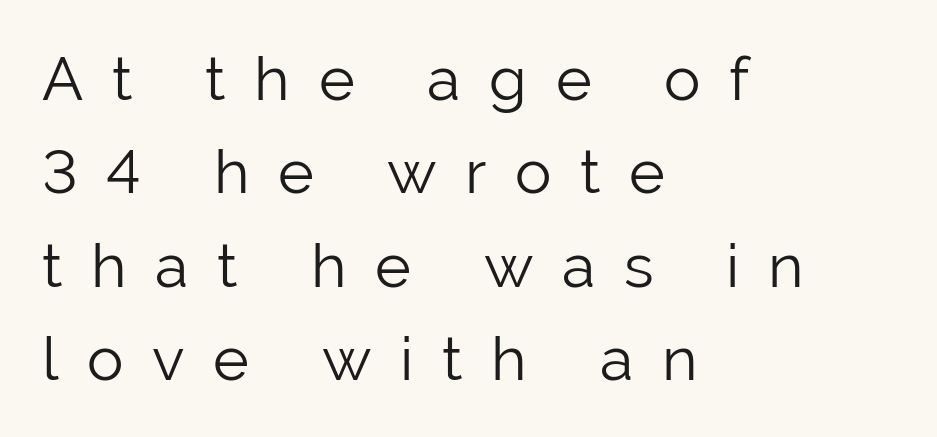
Which margin do the lines hug? The left one — the right edge is uneven. You can tell from the bare stems that sans-serif type was used. Characters remain perfectly vertical along every line. Stroke thickness stays within the range of a standard reading face or lighter.
